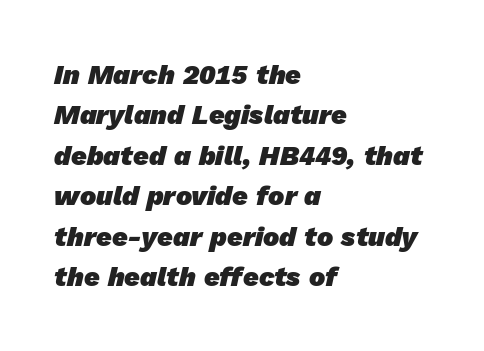
Q: Is the text bold? A: Yes.
Q: Is the text underlined? A: No.
Q: How is the paragraph aligned? A: Left-aligned.
Q: Is the spacing between letters normal or unusually wide? A: Normal.
Q: Is the spacing between lines tight, normal or loose? A: Normal.
